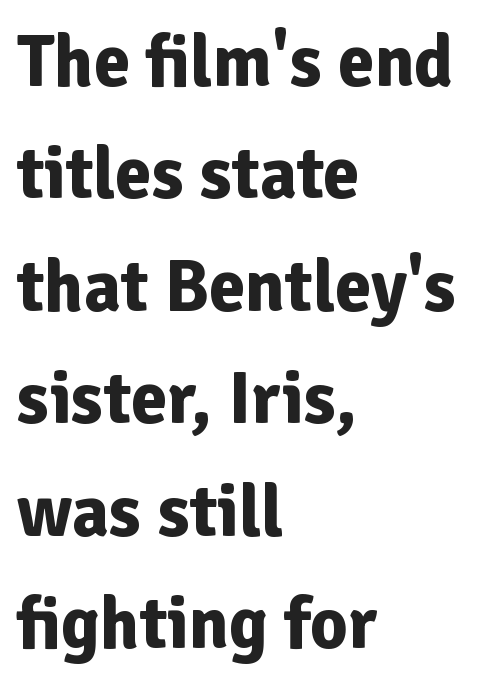
The image shows 73 px bold sans-serif type, upright; set left-aligned, normal line spacing (1.54x), normal letter spacing, not underlined; low stroke contrast and a medium x-height.
